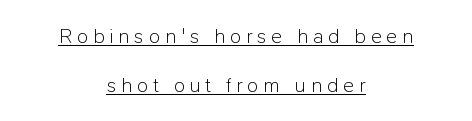
Q: Is the text bold? A: No.
Q: Is the text italic (slanted)? A: No, it is upright.
Q: Is the text underlined? A: Yes.
Q: How is the paragraph aligned? A: Centered.
Q: Is the spacing between letters normal or unusually wide? A: Unusually wide.
Q: Is the spacing between lines tight, normal or loose? A: Loose.
